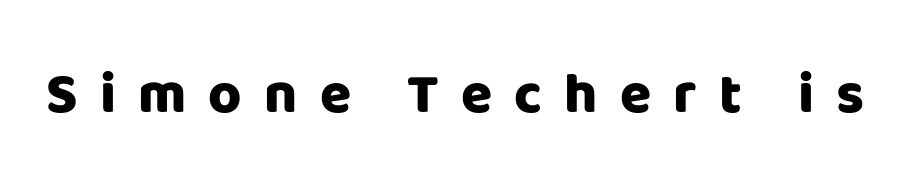
The image shows 57 px heavy sans-serif type, upright; set unusually wide letter spacing (+0.39 em), not underlined; low stroke contrast and a large x-height.
